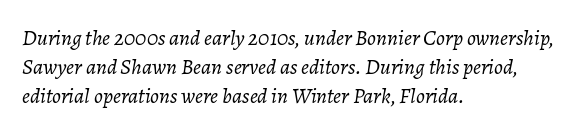
Q: Is the text bold? A: No.
Q: Is the text italic (slanted)? A: Yes, it leans right by about 7 degrees.
Q: Is the text underlined? A: No.
Q: How is the paragraph aligned? A: Left-aligned.
Q: Is the spacing between letters normal or unusually wide? A: Normal.
Q: Is the spacing between lines tight, normal or loose? A: Normal.
